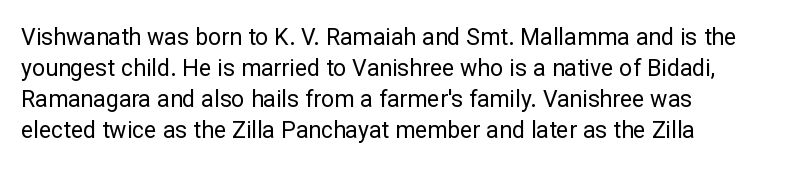
The image shows 23 px text type, upright; set left-aligned, normal line spacing (1.35x), normal letter spacing, not underlined.
